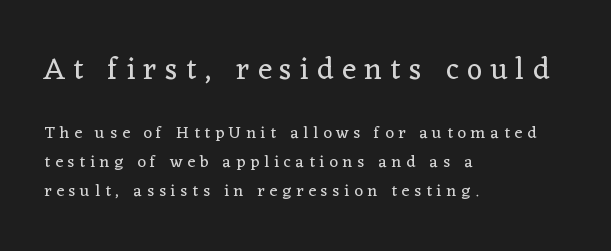
The image shows 30 px regular-weight serif type, upright; set left-aligned, normal line spacing (1.68x), unusually wide letter spacing (+0.28 em), not underlined; the first (top) block is 1.76x larger; low stroke contrast and a medium x-height.
